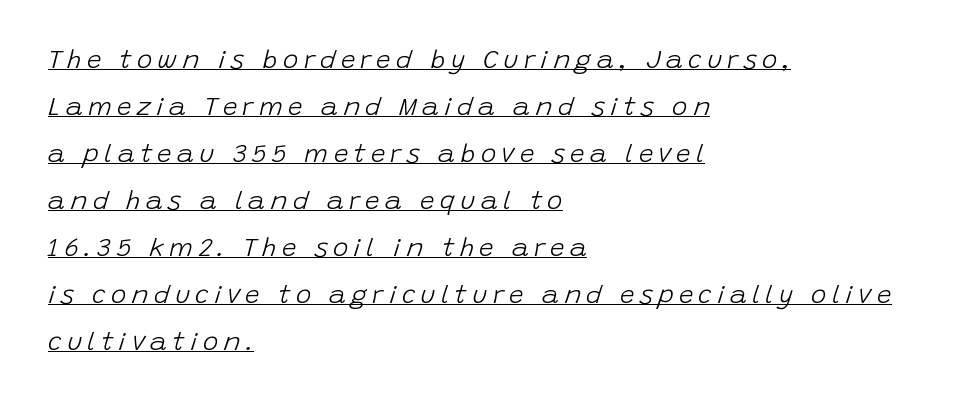
Q: Is the text bold? A: No.
Q: Is the text italic (slanted)? A: Yes, it leans right by about 15 degrees.
Q: Is the text underlined? A: Yes.
Q: How is the paragraph aligned? A: Left-aligned.
Q: Is the spacing between letters normal or unusually wide? A: Unusually wide.
